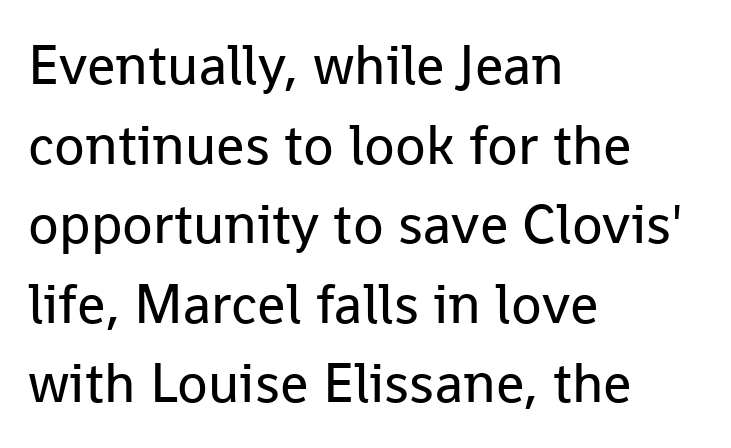
This rendering leaves character spacing at its baseline value. One glance says typical: line gaps are just what's usual. The font sits on the lighter half of the weight spectrum, regular included. The passage shown is typed in a proportional face where columns would drift. The lettering stays uniformly vertical, giving the passage a roman look.
